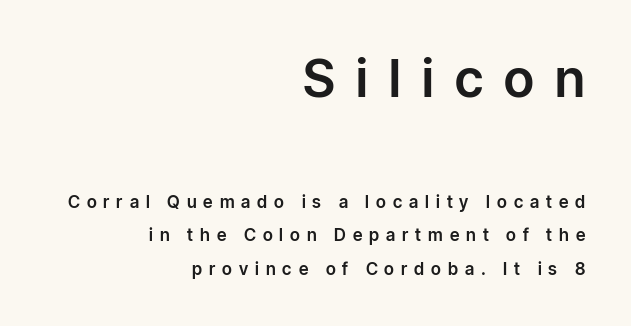
Ascenders rise straight up at ninety degrees. Honestly, the letter spacing is so wide it's the main thing you notice. Unlike a traditional serif, this face leaves its strokes unadorned. Here the first block reads like a headline and the second like body copy. Any mark beneath the type? The region is blank.
